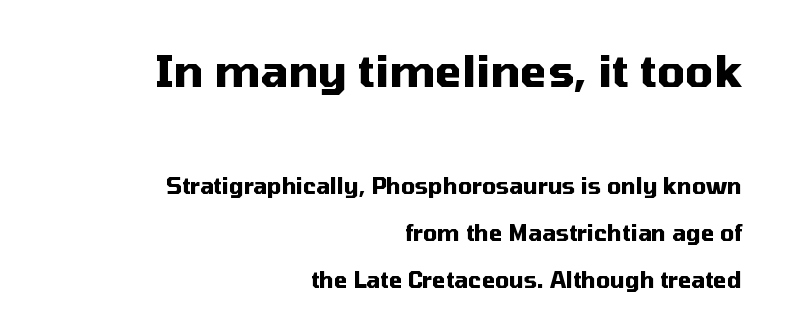
{"serif": "no", "italic": "no", "bold": "yes", "weight": "heavy", "width": "normal", "stroke_contrast": "medium", "x_height": "medium", "monospaced": "no", "underline": "no", "align": "right", "line_spacing": "loose", "line_spacing_ratio": 2.13, "letter_spacing": "normal", "letter_spacing_em": 0.0, "larger_block": "first", "size_ratio": 2.0, "glyph_px": 44}
